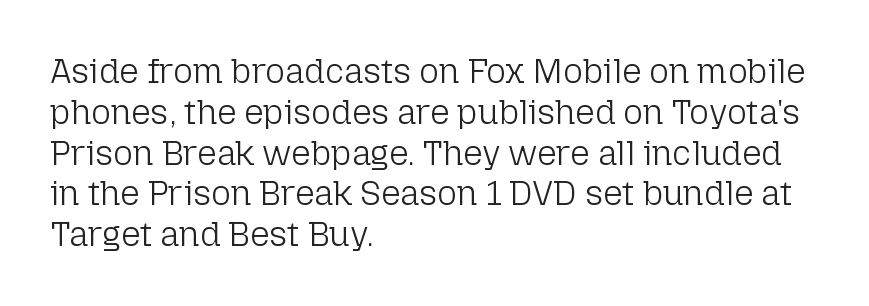
{"serif": "no", "italic": "no", "bold": "no", "weight": "light", "width": "normal", "stroke_contrast": "low", "x_height": "medium", "monospaced": "no", "underline": "no", "align": "left", "line_spacing_ratio": 1.2, "letter_spacing": "normal", "letter_spacing_em": 0.0, "glyph_px": 34}
